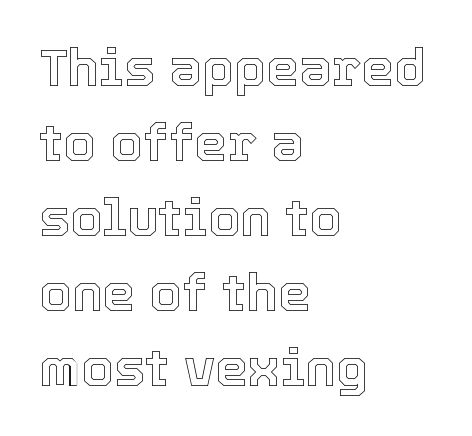
{"italic": "no", "width": "normal", "x_height": "medium", "monospaced": "no", "underline": "no", "align": "left", "line_spacing": "normal", "line_spacing_ratio": 1.44, "letter_spacing": "normal", "letter_spacing_em": 0.0, "glyph_px": 52}
